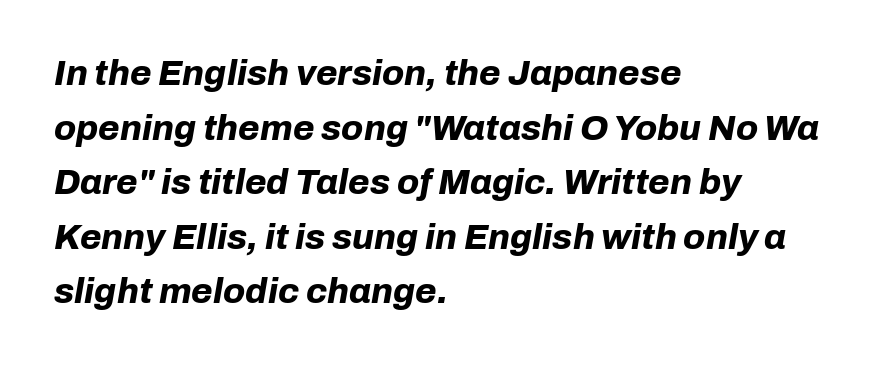
Has an underline been added? It has not. Pretty heavy lettering here — definitely bold. Caption: standard tracking, unaltered. Horizontal alignment here is leftward, the default for most running prose.
